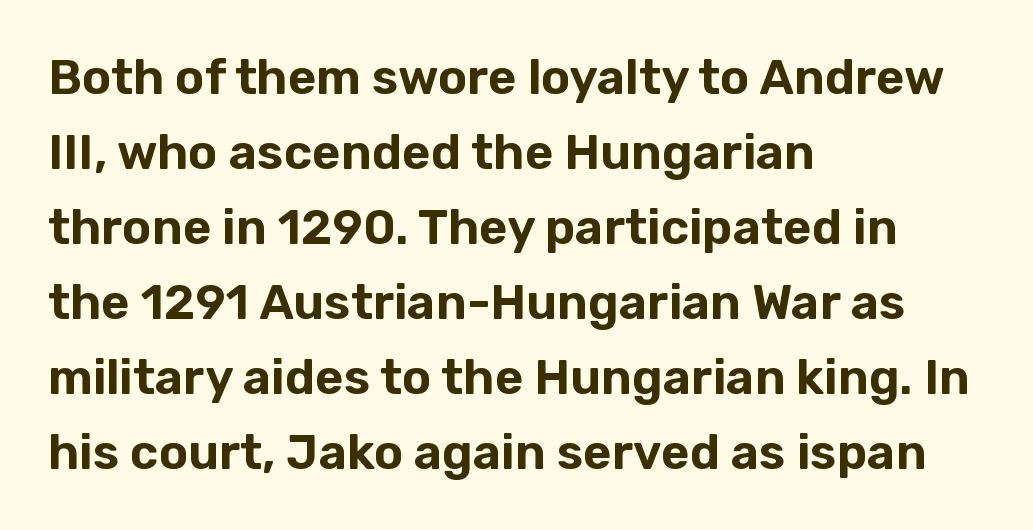
The image shows 49 px sans-serif type, upright; set left-aligned, normal line spacing (1.53x), normal letter spacing, not underlined; low stroke contrast and a medium x-height.
